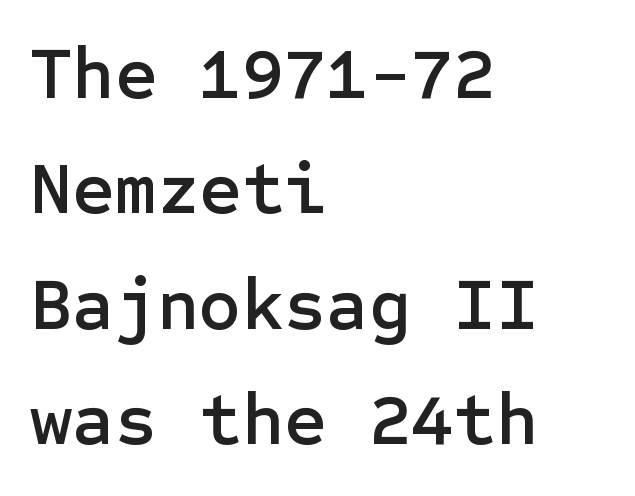
{"serif": "no", "italic": "no", "width": "normal", "stroke_contrast": "low", "x_height": "medium", "underline": "no", "align": "left", "line_spacing": "normal", "line_spacing_ratio": 1.58, "letter_spacing": "normal", "letter_spacing_em": 0.0, "glyph_px": 73}
